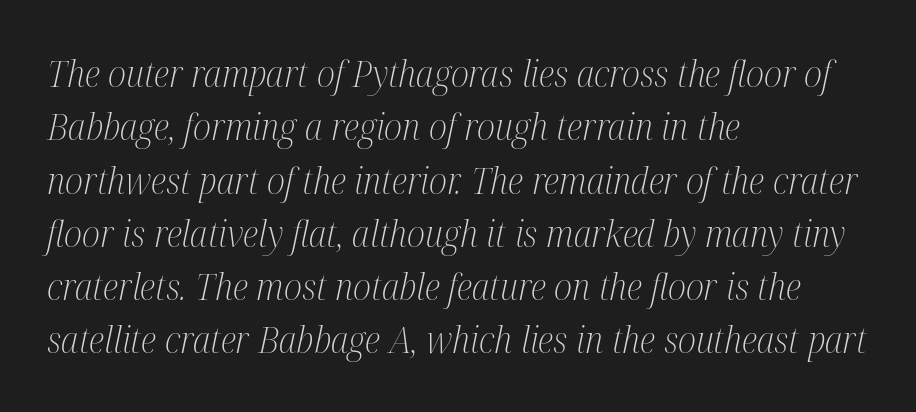
{"serif": "yes", "italic": "yes", "lean": "right", "slant_degrees": 12, "bold": "no", "weight": "light", "width": "condensed", "stroke_contrast": "medium", "x_height": "medium", "monospaced": "no", "underline": "no", "align": "left", "line_spacing": "normal", "line_spacing_ratio": 1.44, "letter_spacing": "normal", "letter_spacing_em": 0.0, "glyph_px": 37}
